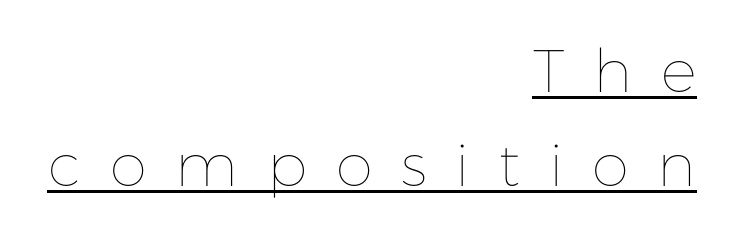
The image shows 60 px thin type, upright; set right-aligned, normal line spacing (1.56x), unusually wide letter spacing (+0.48 em), underlined; low stroke contrast and a medium x-height.
